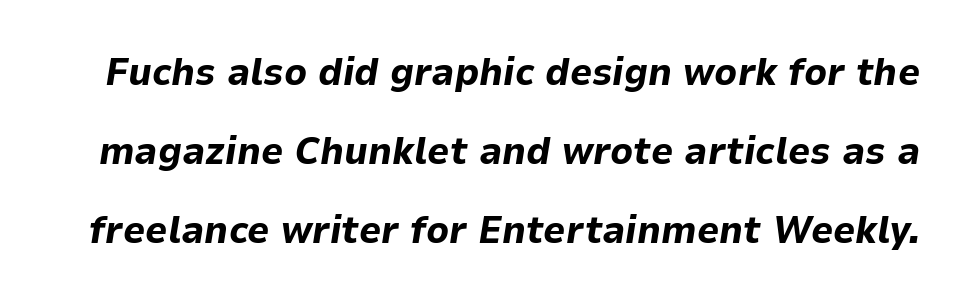
{"italic": "yes", "lean": "right", "slant_degrees": 9, "bold": "yes", "weight": "bold", "width": "normal", "stroke_contrast": "low", "x_height": "medium", "monospaced": "no", "underline": "no", "line_spacing": "loose", "line_spacing_ratio": 2.03, "letter_spacing": "normal", "letter_spacing_em": 0.0, "glyph_px": 39}
